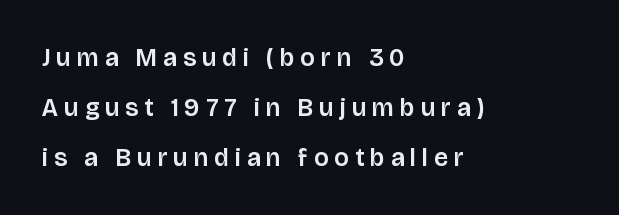
The image shows 25 px text type, upright; set left-aligned, loose line spacing (2.0x), unusually wide letter spacing (+0.24 em), not underlined.
